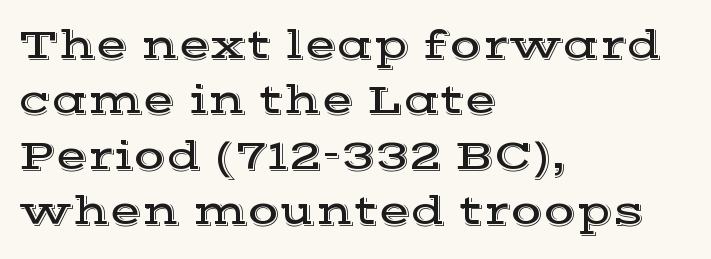
Q: Is the text italic (slanted)? A: No, it is upright.
Q: Is the typeface a serif or a sans-serif typeface? A: Serif.
Q: Is the text underlined? A: No.
Q: How is the paragraph aligned? A: Left-aligned.
Q: Is the spacing between letters normal or unusually wide? A: Normal.
Q: Is the spacing between lines tight, normal or loose? A: Normal.
Q: Width (condensed, normal, or wide)? A: Wide.
Q: x-height? A: Medium.
Q: Monospaced? A: No.
